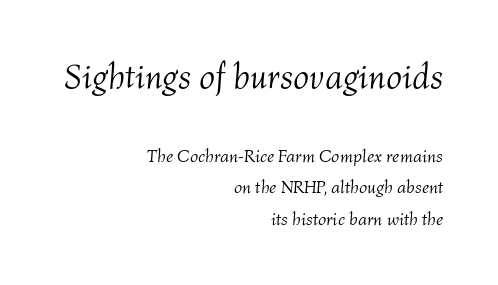
Q: Is the text bold? A: No.
Q: Is the text italic (slanted)? A: Yes, it leans right by about 4 degrees.
Q: Is the text underlined? A: No.
Q: How is the paragraph aligned? A: Right-aligned.
Q: Is the spacing between letters normal or unusually wide? A: Normal.
Q: Which block of text is set in a larger size, the first (top) or the second (bottom)? A: The first (top) one.
Q: Width (condensed, normal, or wide)? A: Normal.
Q: Stroke contrast? A: Medium.
Q: x-height? A: Medium.
Q: Monospaced? A: No.
